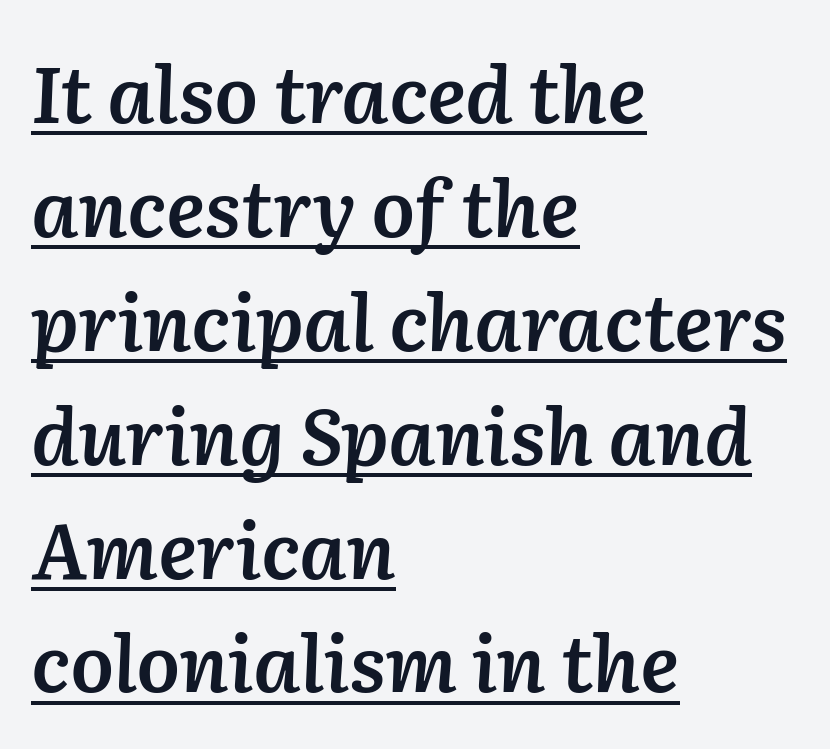
{"italic": "yes", "lean": "right", "slant_degrees": 2, "bold": "semi", "weight": "semibold", "width": "normal", "stroke_contrast": "low", "x_height": "medium", "monospaced": "no", "underline": "yes", "align": "left", "line_spacing": "normal", "line_spacing_ratio": 1.46, "letter_spacing": "normal", "letter_spacing_em": 0.0, "glyph_px": 78}
